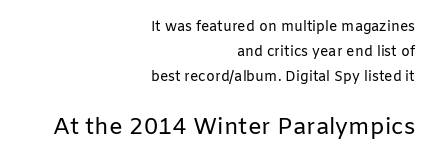
Q: Is the text bold? A: No.
Q: Is the text italic (slanted)? A: No, it is upright.
Q: Is the text underlined? A: No.
Q: How is the paragraph aligned? A: Right-aligned.
Q: Is the spacing between letters normal or unusually wide? A: Normal.
Q: Which block of text is set in a larger size, the first (top) or the second (bottom)? A: The second (bottom) one.
